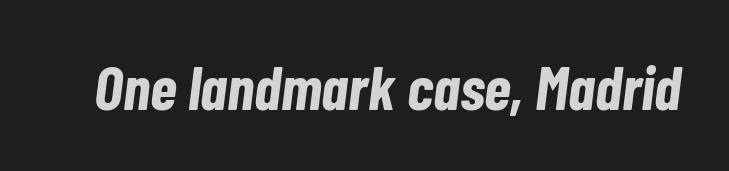
{"italic": "yes", "lean": "right", "slant_degrees": 7, "bold": "yes", "weight": "bold", "width": "condensed", "stroke_contrast": "low", "x_height": "medium", "monospaced": "no", "underline": "no", "letter_spacing": "normal", "letter_spacing_em": 0.0, "glyph_px": 62}
